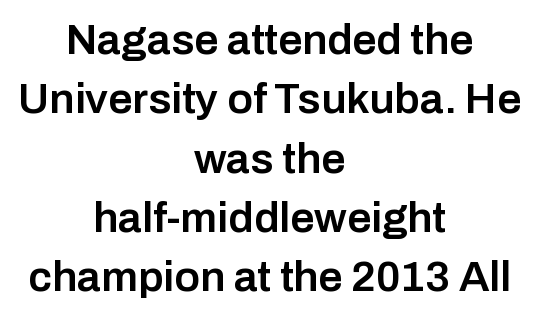
The line-height multiplier appears to be the usual default. Compared with typical body copy, the letter spacing here is the same. Horizontally, the lines are justified to the midpoint only. The characters display no serif detailing; their extremities are plain. The glyphs are unaccompanied by any horizontal stroke below them.
